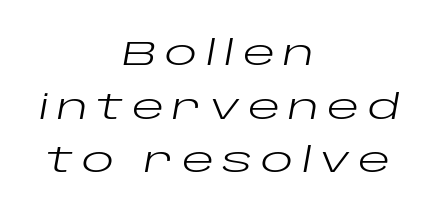
{"italic": "yes", "lean": "right", "slant_degrees": 10, "bold": "no", "weight": "regular", "width": "wide", "stroke_contrast": "low", "x_height": "large", "monospaced": "no", "underline": "no", "align": "center", "line_spacing": "normal", "line_spacing_ratio": 1.58, "letter_spacing": "wide", "letter_spacing_em": 0.23, "glyph_px": 34}
